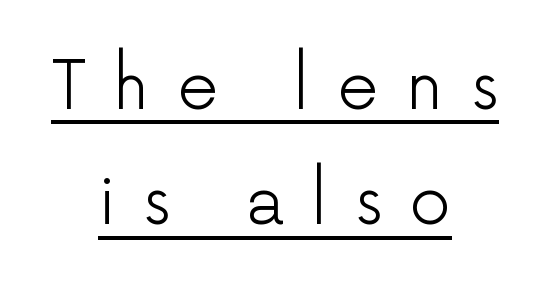
The image shows 66 px light sans-serif type, upright; set centered, line spacing 1.75x, unusually wide letter spacing (+0.41 em), underlined; low stroke contrast and a medium x-height.
